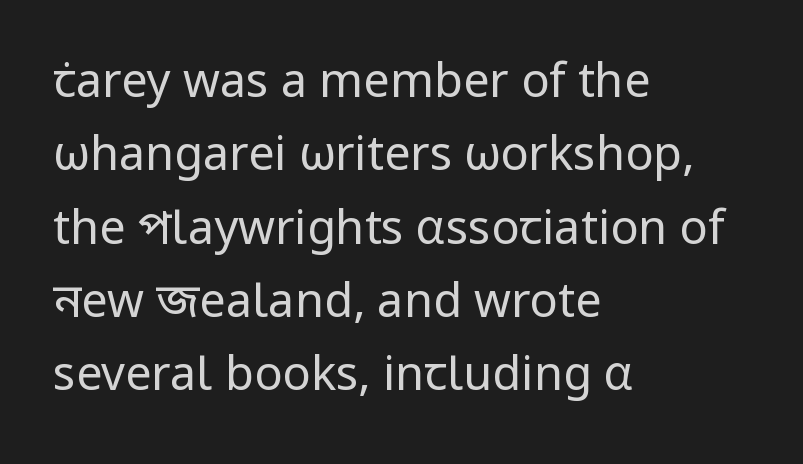
{"serif": "no", "italic": "no", "bold": "no", "weight": "regular", "width": "normal", "stroke_contrast": "low", "x_height": "medium", "monospaced": "no", "underline": "no", "align": "left", "line_spacing": "normal", "line_spacing_ratio": 1.56, "letter_spacing": "normal", "letter_spacing_em": 0.0, "glyph_px": 47}
